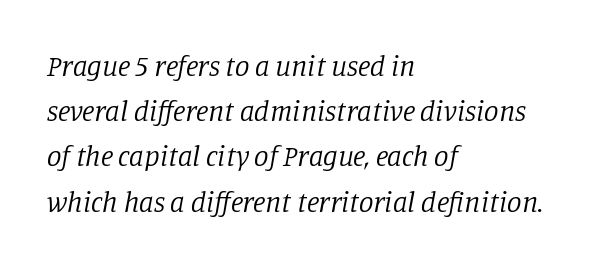
Q: Is the text bold? A: No.
Q: Is the text italic (slanted)? A: Yes, it leans right by about 11 degrees.
Q: Is the typeface a serif or a sans-serif typeface? A: Serif.
Q: Is the text underlined? A: No.
Q: How is the paragraph aligned? A: Left-aligned.
Q: Is the spacing between letters normal or unusually wide? A: Normal.
Q: Is the spacing between lines tight, normal or loose? A: Normal.
Q: Width (condensed, normal, or wide)? A: Normal.
Q: Stroke contrast? A: Low.
Q: x-height? A: Large.
Q: Monospaced? A: No.
